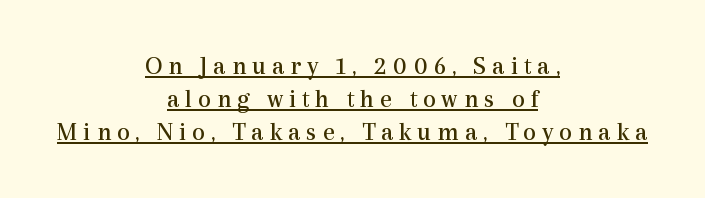
Q: Is the text bold? A: No.
Q: Is the text italic (slanted)? A: No, it is upright.
Q: Is the text underlined? A: Yes.
Q: How is the paragraph aligned? A: Centered.
Q: Is the spacing between letters normal or unusually wide? A: Unusually wide.
Q: Is the spacing between lines tight, normal or loose? A: Normal.
